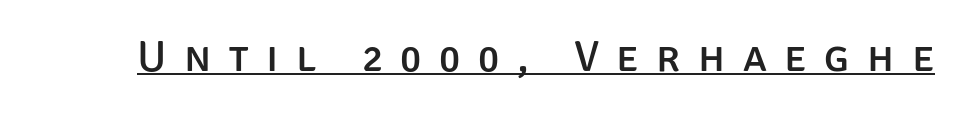
Q: Is the text italic (slanted)? A: No, it is upright.
Q: Is the typeface a serif or a sans-serif typeface? A: Sans-serif.
Q: Is the text underlined? A: Yes.
Q: Is the spacing between letters normal or unusually wide? A: Unusually wide.
Q: Width (condensed, normal, or wide)? A: Normal.
Q: Stroke contrast? A: Low.
Q: x-height? A: Large.
Q: Monospaced? A: No.
